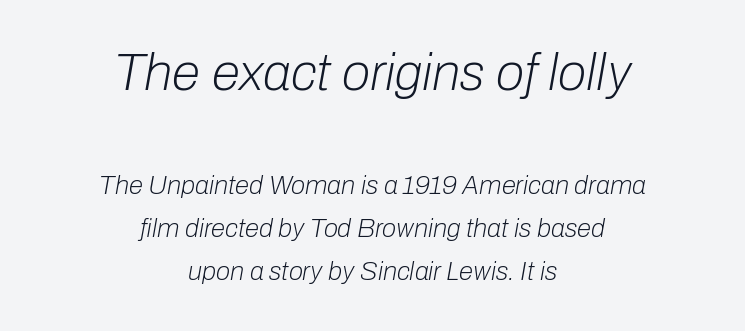
{"italic": "yes", "lean": "right", "slant_degrees": 10, "bold": "no", "weight": "light", "width": "normal", "stroke_contrast": "low", "x_height": "medium", "monospaced": "no", "underline": "no", "align": "center", "line_spacing": "normal", "line_spacing_ratio": 1.65, "letter_spacing": "normal", "letter_spacing_em": 0.0, "larger_block": "first", "size_ratio": 2.0, "glyph_px": 52}
